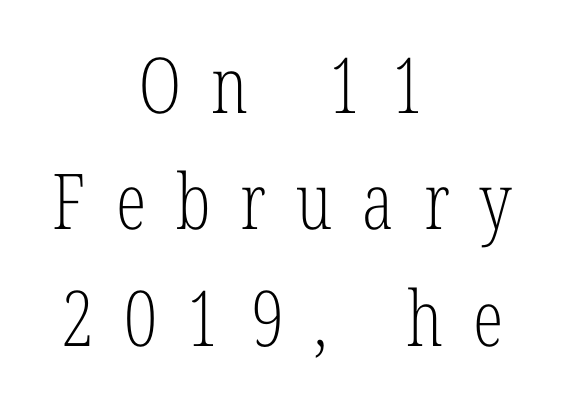
The image shows 77 px light, condensed serif type, upright; set centered, normal line spacing (1.51x), unusually wide letter spacing (+0.39 em), not underlined; low stroke contrast and a medium x-height.
